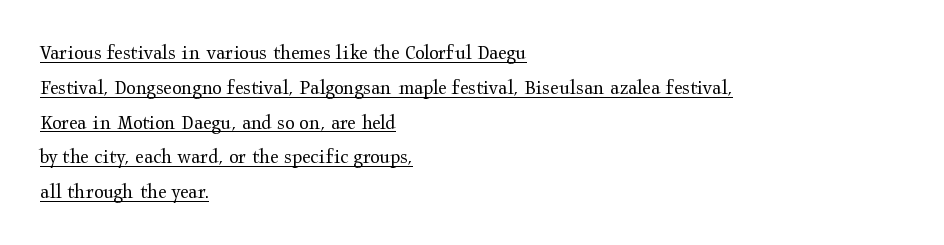
Q: Is the text bold? A: No.
Q: Is the text italic (slanted)? A: No, it is upright.
Q: Is the text underlined? A: Yes.
Q: How is the paragraph aligned? A: Left-aligned.
Q: Is the spacing between letters normal or unusually wide? A: Normal.
Q: Is the spacing between lines tight, normal or loose? A: Normal.
